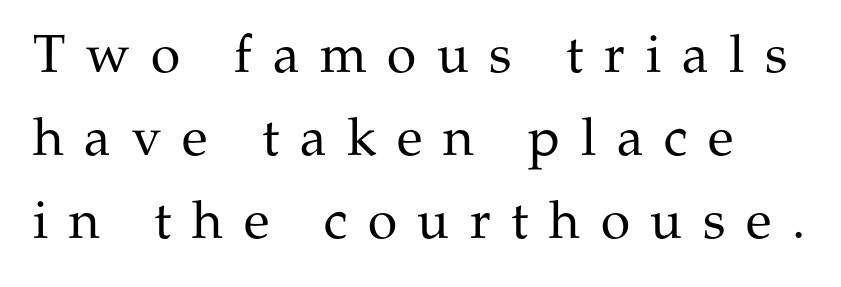
The image shows 53 px regular-weight serif type, upright; set normal line spacing (1.57x), unusually wide letter spacing (+0.39 em), not underlined; medium stroke contrast and a medium x-height.
